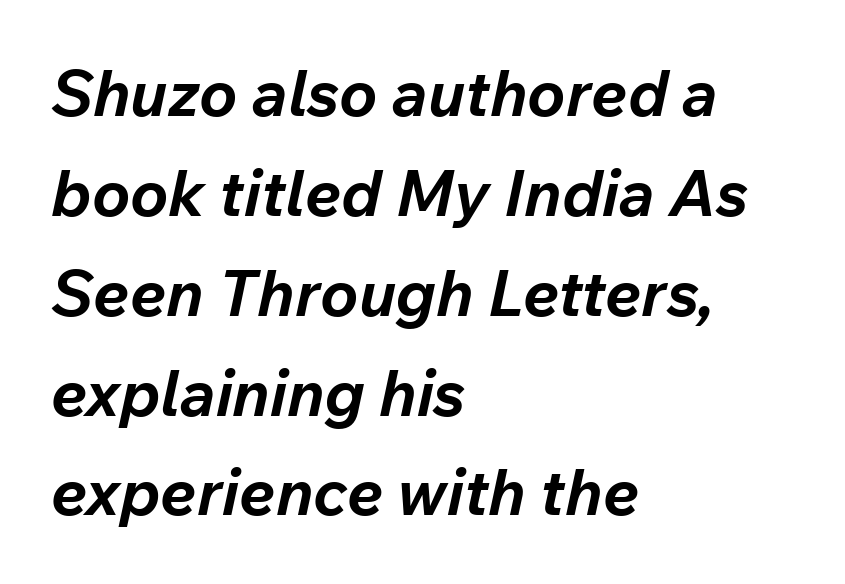
This rendering uses left alignment, leaving the right contour irregular. Is the letter spacing exaggerated? No — it looks like the ordinary default. Strong, thick strokes mark this as bold type. Quick note: underline off.
